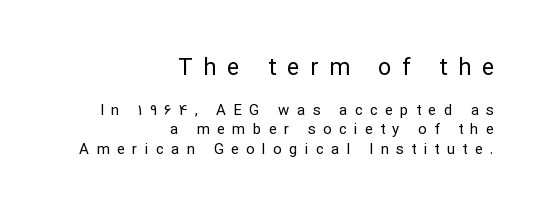
A student would notice the top passage is typeset larger than what follows. Bold? No — there's no thickening of the strokes. Style check: upright. The string is rendered with underlining switched off. The passage is arranged like a letterhead date or caption credit — flush right. Between one letter and the next there's a generous, obvious gap.
